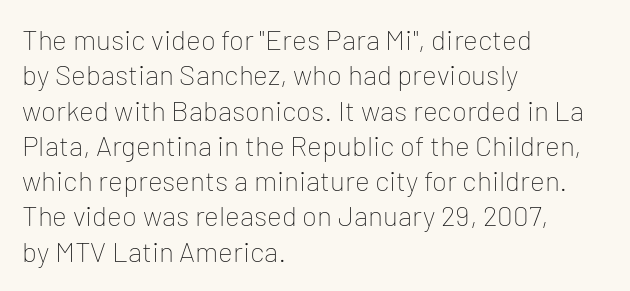
{"serif": "no", "italic": "no", "bold": "no", "weight": "thin", "width": "normal", "stroke_contrast": "low", "x_height": "medium", "monospaced": "no", "underline": "no", "align": "left", "line_spacing": "normal", "line_spacing_ratio": 1.26, "letter_spacing": "normal", "letter_spacing_em": 0.0, "glyph_px": 28}
